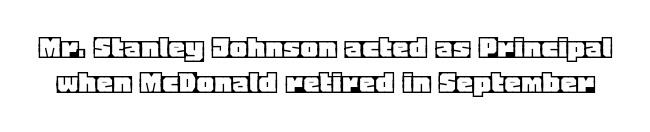
The rendering uses natural spacing where letterforms have individual widths. Each new line begins almost immediately beneath the previous one. The gaps between neighbouring characters are ordinary and unremarkable. The type sits square on the baseline with zero lean. The baseline area is clear.
